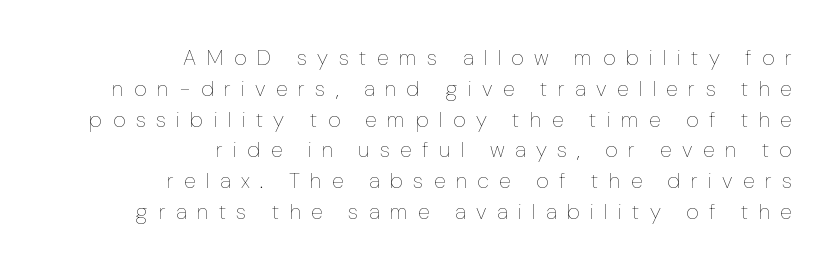
Q: Is the text bold? A: No.
Q: Is the text italic (slanted)? A: No, it is upright.
Q: Is the text underlined? A: No.
Q: How is the paragraph aligned? A: Right-aligned.
Q: Is the spacing between letters normal or unusually wide? A: Unusually wide.
Q: Is the spacing between lines tight, normal or loose? A: Normal.
